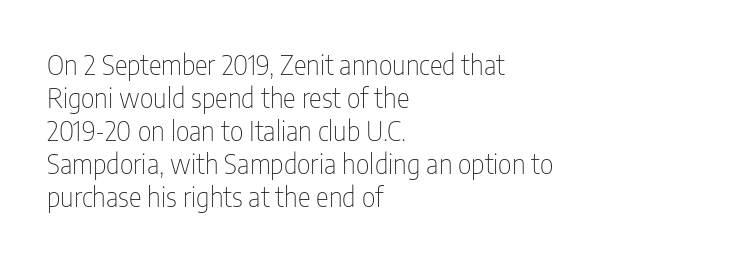
Q: Is the text bold? A: No.
Q: Is the text italic (slanted)? A: No, it is upright.
Q: Is the text underlined? A: No.
Q: How is the paragraph aligned? A: Left-aligned.
Q: Is the spacing between letters normal or unusually wide? A: Normal.
